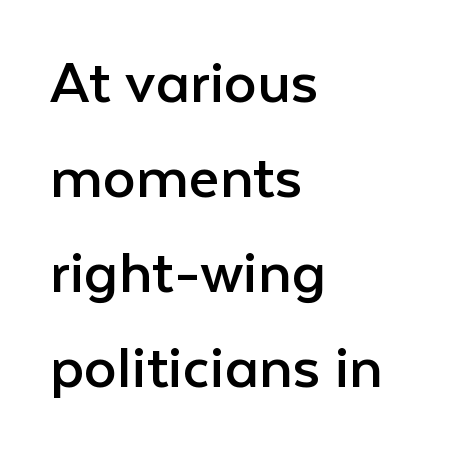
{"serif": "no", "italic": "no", "bold": "no", "weight": "regular", "width": "normal", "stroke_contrast": "low", "x_height": "medium", "monospaced": "no", "underline": "no", "align": "left", "line_spacing": "normal", "line_spacing_ratio": 1.44, "letter_spacing": "normal", "letter_spacing_em": 0.0, "glyph_px": 66}
